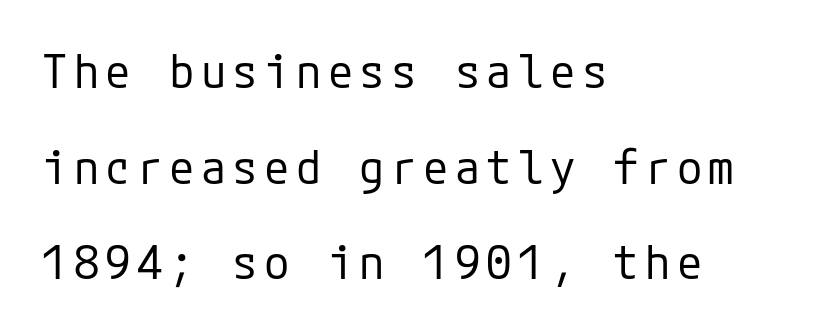
Q: Is the text bold? A: No.
Q: Is the text italic (slanted)? A: No, it is upright.
Q: Is the typeface a serif or a sans-serif typeface? A: Sans-serif.
Q: Is the text underlined? A: No.
Q: How is the paragraph aligned? A: Left-aligned.
Q: Is the spacing between lines tight, normal or loose? A: Loose.
Q: Width (condensed, normal, or wide)? A: Normal.
Q: Stroke contrast? A: Low.
Q: x-height? A: Medium.
